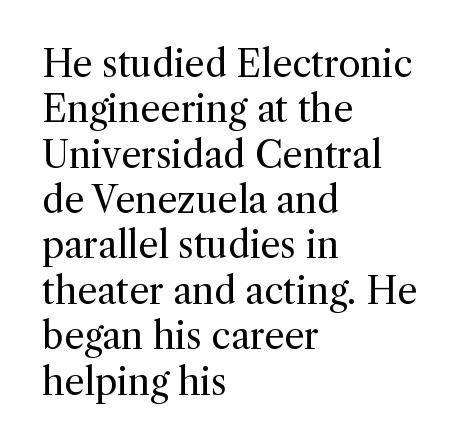
Q: Is the text bold? A: No.
Q: Is the text italic (slanted)? A: No, it is upright.
Q: Is the typeface a serif or a sans-serif typeface? A: Serif.
Q: Is the text underlined? A: No.
Q: How is the paragraph aligned? A: Left-aligned.
Q: Is the spacing between letters normal or unusually wide? A: Normal.
Q: Is the spacing between lines tight, normal or loose? A: Normal.
Q: Width (condensed, normal, or wide)? A: Normal.
Q: x-height? A: Medium.
Q: Monospaced? A: No.
